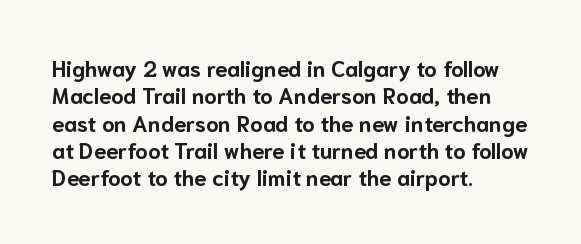
The image shows 22 px bold type, upright; set left-aligned, line spacing 1.24x, normal letter spacing, not underlined.
